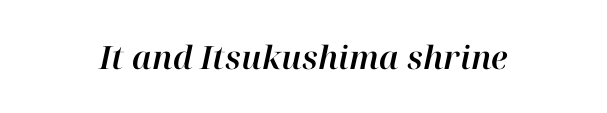
The image shows 32 px text type, italic (leaning right); set normal letter spacing, not underlined; high stroke contrast and a medium x-height.
